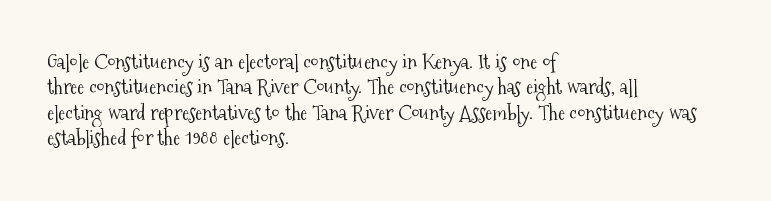
{"italic": "no", "bold": "no", "underline": "no", "align": "left", "line_spacing_ratio": 1.21, "letter_spacing": "normal", "letter_spacing_em": 0.0, "glyph_px": 21}
